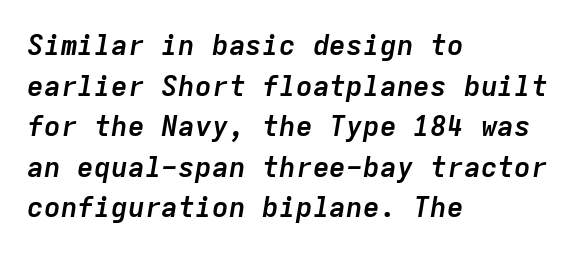
Nobody drew a line under any word here. Successive baselines arrive at the customary interval. Weight: bold. A typesetter would call this monospace, since all characters share one set width.
